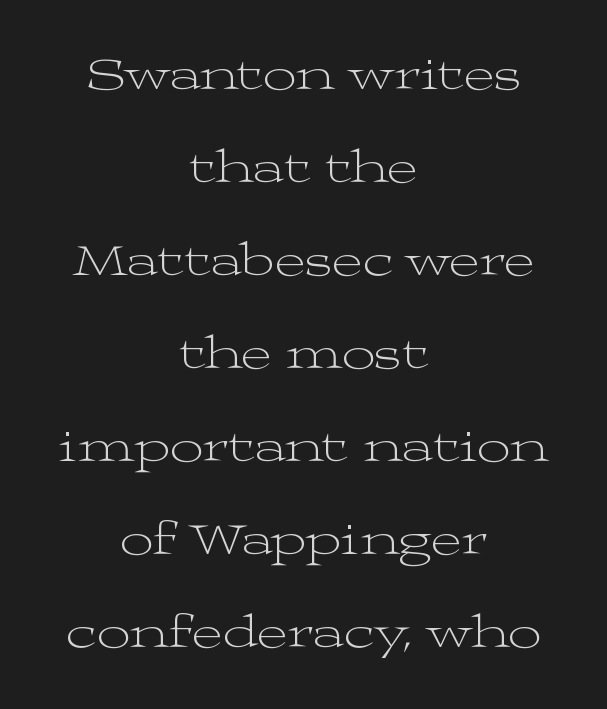
Inter-character spacing is left at the font's built-in metrics. Any mark beneath the type? The region is blank. Horizontal alignment here is central, giving a formal, balanced look. Varying glyph widths throughout — classic text-font behaviour.
